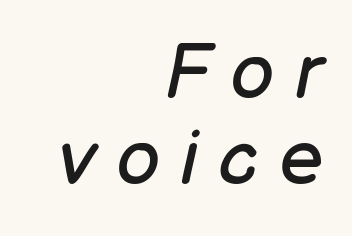
{"italic": "yes", "lean": "right", "slant_degrees": 12, "bold": "no", "weight": "regular", "width": "normal", "stroke_contrast": "low", "x_height": "medium", "monospaced": "no", "underline": "no", "align": "right", "line_spacing": "tight", "line_spacing_ratio": 1.13, "letter_spacing": "wide", "letter_spacing_em": 0.27, "glyph_px": 76}
